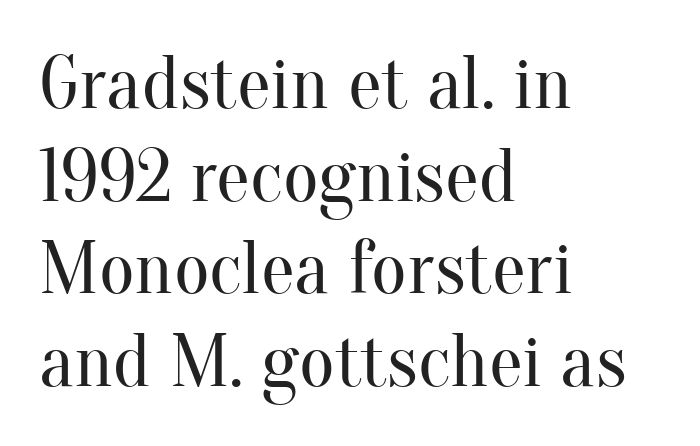
{"serif": "yes", "italic": "no", "bold": "no", "weight": "regular", "width": "normal", "stroke_contrast": "medium", "x_height": "small", "monospaced": "no", "underline": "no", "align": "left", "line_spacing_ratio": 1.22, "letter_spacing": "normal", "letter_spacing_em": 0.0, "glyph_px": 76}
